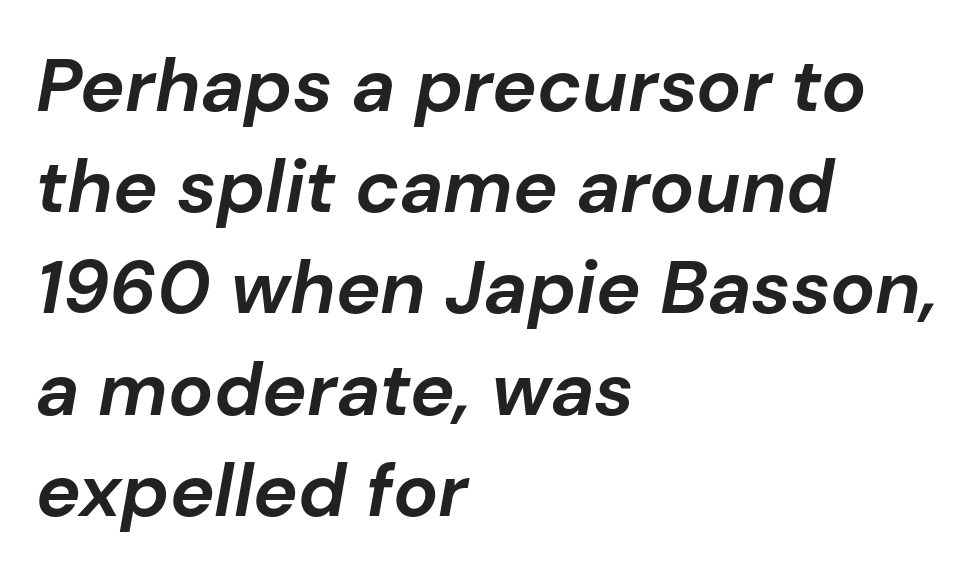
The image shows 75 px bold type, italic (leaning right); set left-aligned, normal line spacing (1.35x), normal letter spacing, not underlined; low stroke contrast and a medium x-height.
